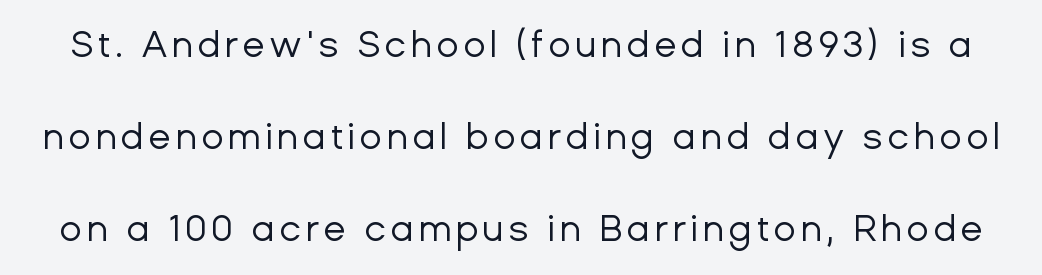
The image shows 37 px regular-weight sans-serif type, upright; set loose line spacing (2.49x), not underlined; low stroke contrast and a medium x-height.
